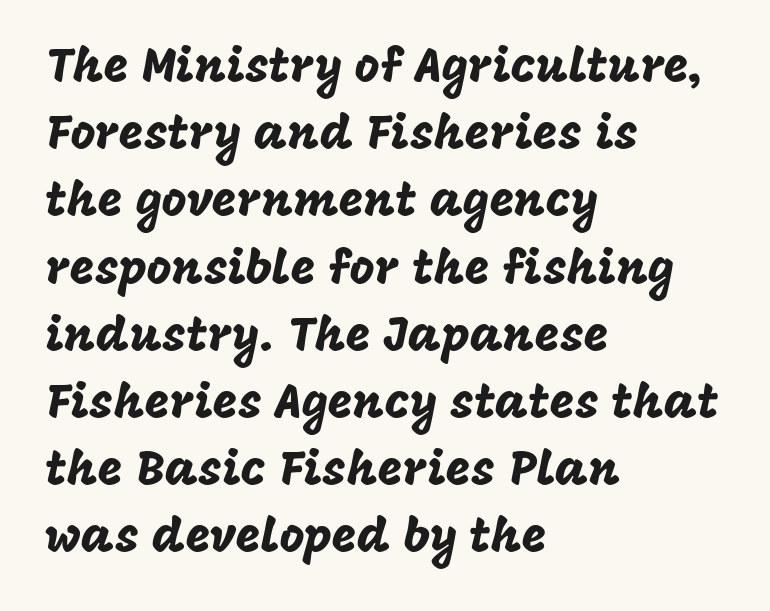
Q: Is the text italic (slanted)? A: Yes.
Q: Is the typeface a serif or a sans-serif typeface? A: Sans-serif.
Q: Is the text underlined? A: No.
Q: How is the paragraph aligned? A: Left-aligned.
Q: Is the spacing between letters normal or unusually wide? A: Normal.
Q: Is the spacing between lines tight, normal or loose? A: Normal.
Q: Width (condensed, normal, or wide)? A: Normal.
Q: Stroke contrast? A: Low.
Q: x-height? A: Large.
Q: Monospaced? A: No.
